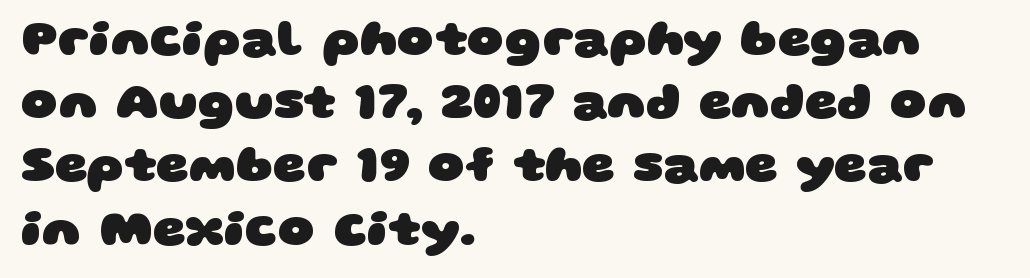
Lines of text with bare space underneath. Does the weight exceed regular? Yes, all the way to bold. The letterforms sit shoulder to shoulder at normal distance. If you drew a ruler down the left edge, every line would touch it. The letters advance in unequal steps, a hallmark of proportional type.
